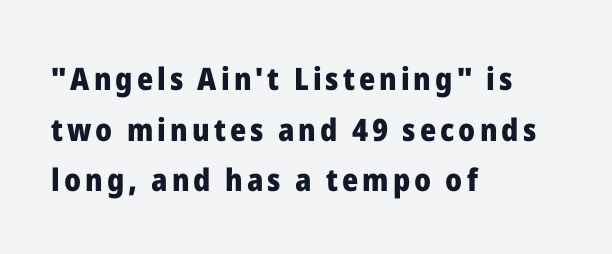
{"serif": "no", "italic": "no", "bold": "yes", "weight": "heavy", "width": "normal", "stroke_contrast": "low", "x_height": "medium", "monospaced": "no", "underline": "no", "align": "left", "line_spacing": "normal", "line_spacing_ratio": 1.63, "glyph_px": 31}
